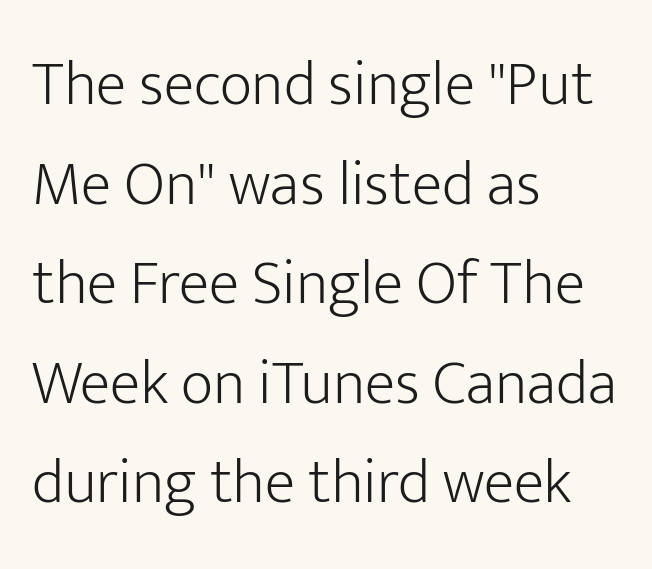
{"serif": "no", "italic": "no", "bold": "no", "weight": "light", "width": "normal", "stroke_contrast": "low", "x_height": "medium", "monospaced": "no", "underline": "no", "align": "left", "line_spacing": "normal", "line_spacing_ratio": 1.58, "letter_spacing": "normal", "letter_spacing_em": 0.0, "glyph_px": 63}
